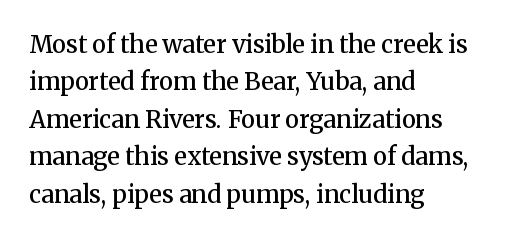
Q: Is the text bold? A: Semi-bold.
Q: Is the text italic (slanted)? A: No, it is upright.
Q: Is the text underlined? A: No.
Q: How is the paragraph aligned? A: Left-aligned.
Q: Is the spacing between letters normal or unusually wide? A: Normal.
Q: Is the spacing between lines tight, normal or loose? A: Normal.
